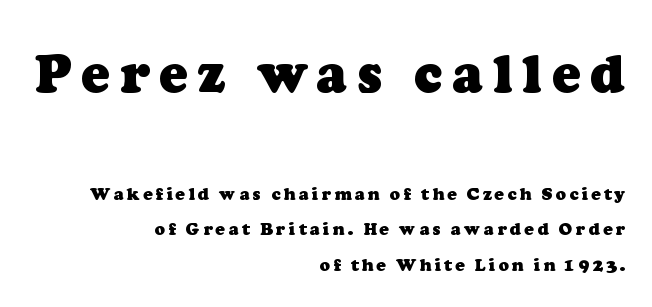
The image shows 52 px heavy serif type; set right-aligned, loose line spacing (2.1x), not underlined; the first (top) block is 3.06x larger; low stroke contrast and a medium x-height.
